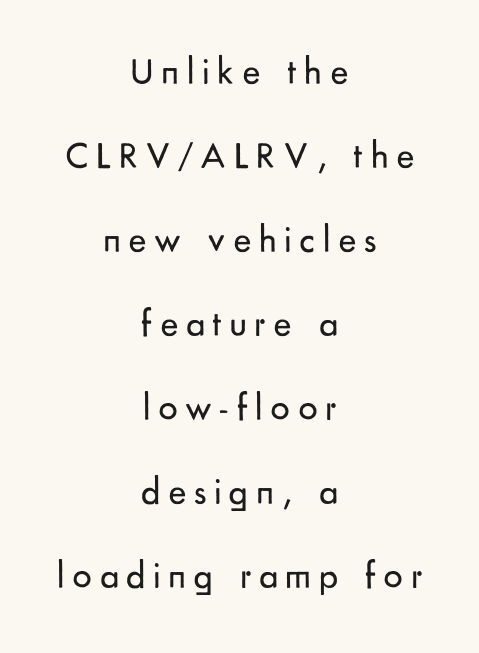
Q: Is the text bold? A: No.
Q: Is the text italic (slanted)? A: No, it is upright.
Q: Is the typeface a serif or a sans-serif typeface? A: Sans-serif.
Q: Is the text underlined? A: No.
Q: How is the paragraph aligned? A: Centered.
Q: Is the spacing between letters normal or unusually wide? A: Unusually wide.
Q: Is the spacing between lines tight, normal or loose? A: Loose.
Q: Width (condensed, normal, or wide)? A: Normal.
Q: Stroke contrast? A: Low.
Q: x-height? A: Small.
Q: Monospaced? A: No.
